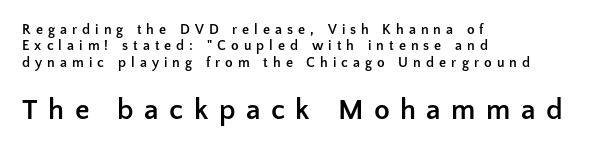
The image shows 29 px semibold sans-serif type, upright; set left-aligned, line spacing 1.17x, unusually wide letter spacing (+0.36 em), not underlined; the second (bottom) block is 2.07x larger; low stroke contrast and a medium x-height.
